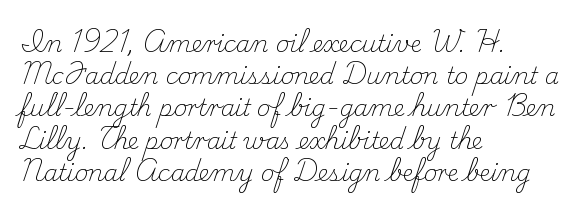
Q: Is the text bold? A: No.
Q: Is the text italic (slanted)? A: Yes.
Q: Is the text underlined? A: No.
Q: How is the paragraph aligned? A: Left-aligned.
Q: Is the spacing between letters normal or unusually wide? A: Normal.
Q: Is the spacing between lines tight, normal or loose? A: Normal.
